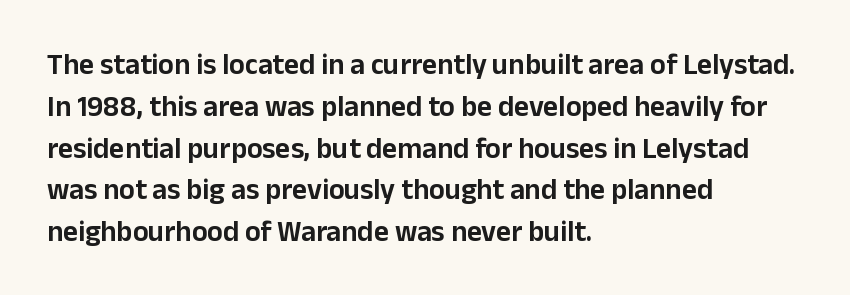
The image shows 29 px sans-serif type, upright; set left-aligned, normal line spacing (1.44x), normal letter spacing, not underlined; low stroke contrast and a medium x-height.
